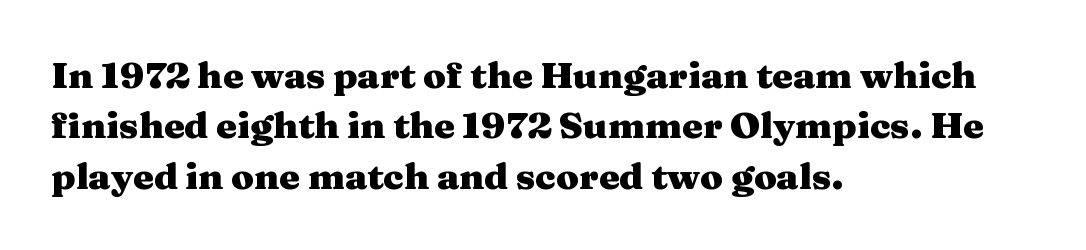
The typesetting leans heavy: a genuine bold. Italic? Not at all — the glyphs are vertical. The gap between lines stays unmarked. You could not count columns in this text — the font is proportionally spaced. Vertical spacing — default. The rendering shows small feet on the letterforms — a serif design.
